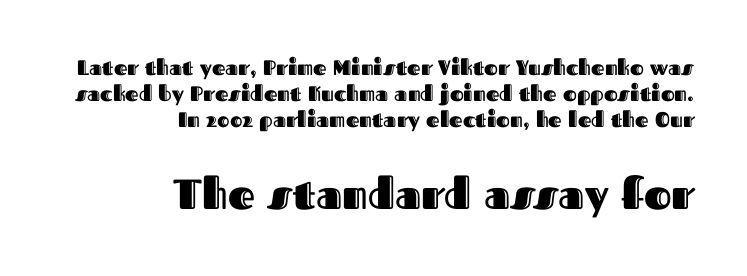
The image shows 42 px text type, upright; set right-aligned, normal line spacing (1.25x), normal letter spacing, not underlined; the second (bottom) block is 2.0x larger; a medium x-height.
